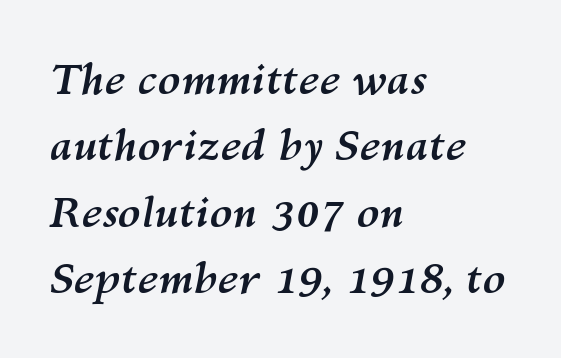
{"italic": "yes", "lean": "right", "slant_degrees": 10, "bold": "yes", "weight": "semibold", "width": "normal", "stroke_contrast": "medium", "x_height": "medium", "monospaced": "no", "underline": "no", "align": "left", "line_spacing": "normal", "line_spacing_ratio": 1.58, "letter_spacing": "normal", "letter_spacing_em": 0.0, "glyph_px": 42}
